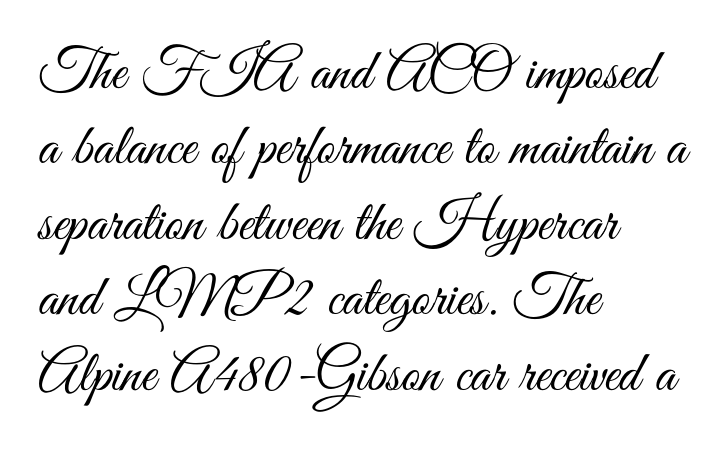
The image shows 58 px light, condensed sans-serif type; set left-aligned, normal line spacing (1.3x), normal letter spacing, not underlined; medium stroke contrast and a small x-height.
